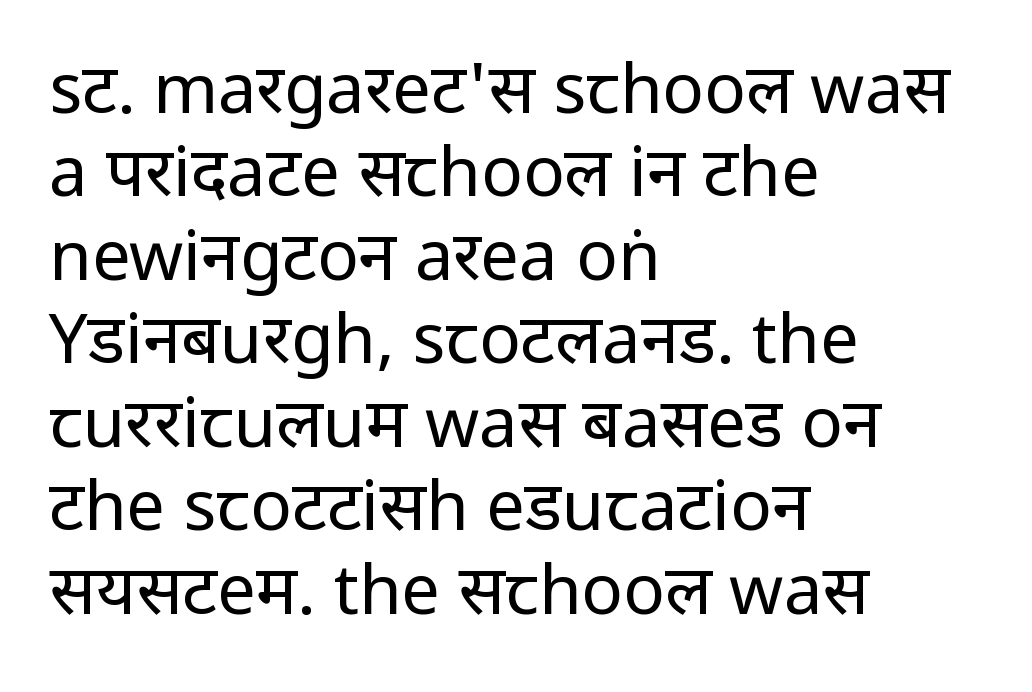
The image shows 69 px regular-weight, condensed sans-serif type, upright; set left-aligned, line spacing 1.21x, normal letter spacing, not underlined; low stroke contrast and a large x-height.
